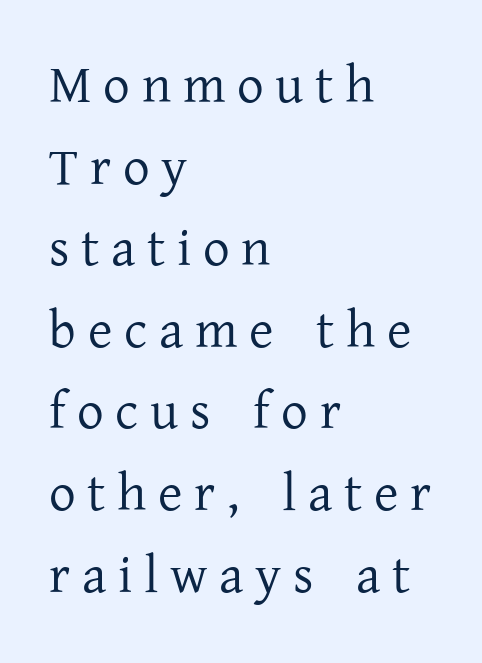
The image shows 53 px regular-weight serif type, upright; set left-aligned, normal line spacing (1.54x), unusually wide letter spacing (+0.22 em), not underlined; low stroke contrast and a medium x-height.
